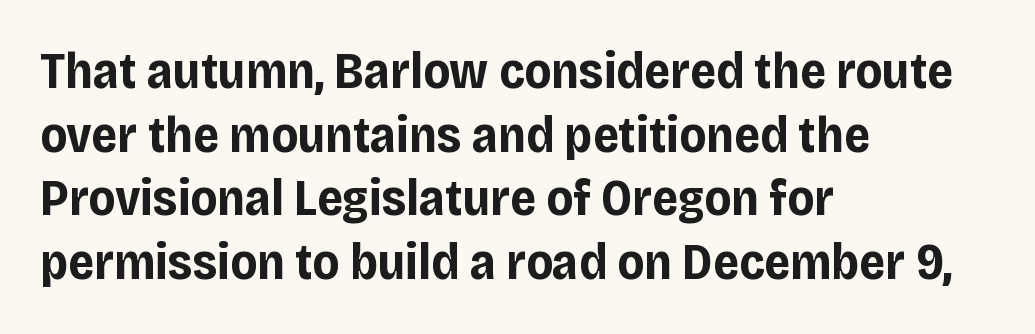
{"serif": "no", "italic": "no", "bold": "yes", "weight": "bold", "width": "normal", "stroke_contrast": "low", "x_height": "large", "monospaced": "no", "underline": "no", "align": "left", "line_spacing": "normal", "line_spacing_ratio": 1.25, "letter_spacing": "normal", "letter_spacing_em": 0.0, "glyph_px": 51}
